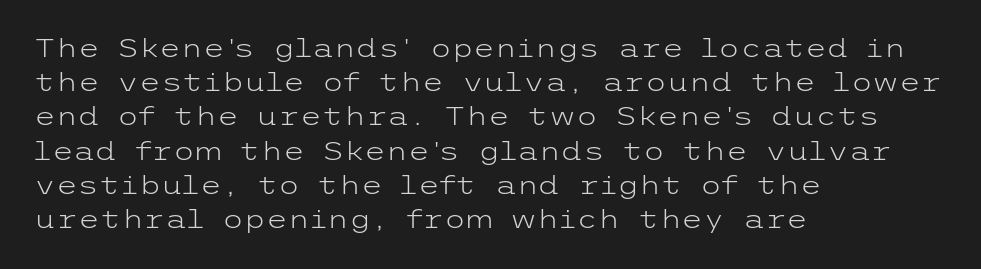
{"italic": "no", "bold": "no", "underline": "no", "align": "left", "line_spacing": "normal", "line_spacing_ratio": 1.37, "letter_spacing": "normal", "letter_spacing_em": 0.0, "glyph_px": 25}
